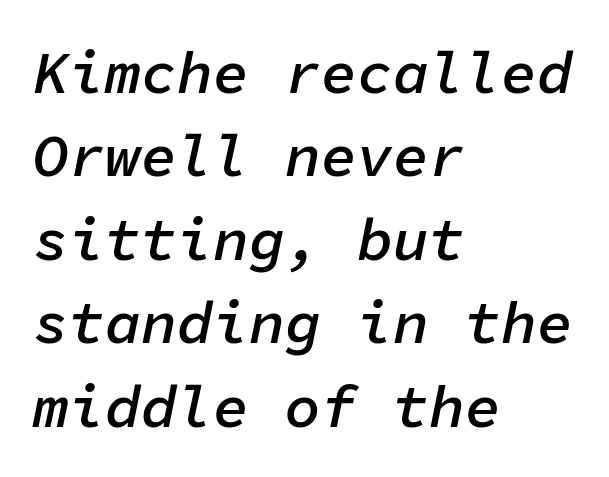
Style check: oblique. Every character here occupies the same horizontal width, giving the sample a typewriter-like rhythm. Teacher's note: observe the even left margin — that is flush-left alignment. Every letter is mildly thick-stroked: semibold rather than bold. Here the glyphs are tracked normally, forming tight word shapes. Each new line begins a customary step beneath the previous one.
